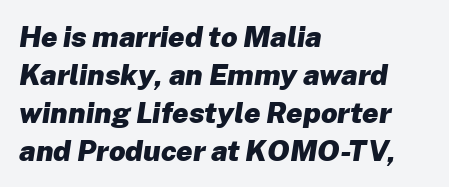
{"italic": "yes", "lean": "right", "slant_degrees": 8, "bold": "yes", "weight": "heavy", "width": "normal", "stroke_contrast": "low", "x_height": "medium", "monospaced": "no", "underline": "no", "align": "left", "line_spacing": "normal", "line_spacing_ratio": 1.31, "letter_spacing": "normal", "letter_spacing_em": 0.0, "glyph_px": 29}
